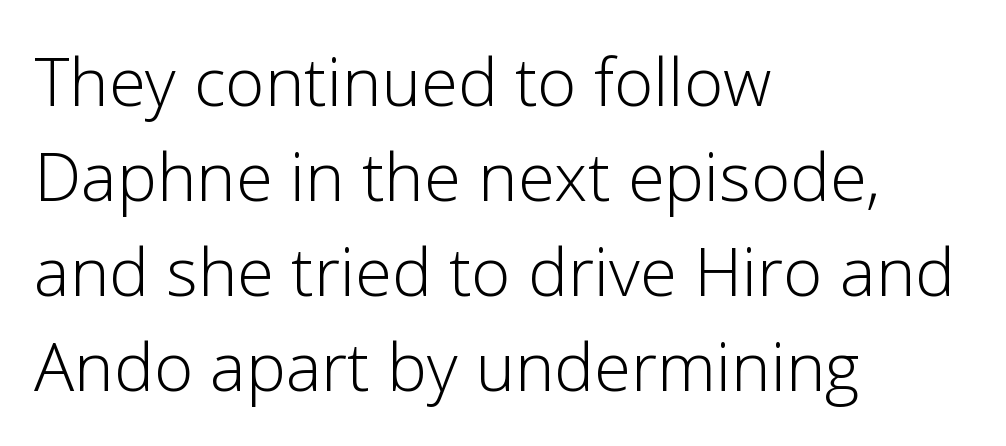
Unlike a traditional serif, this face leaves its strokes unadorned. Whoever set this chose a conventional vertical rhythm. Heft: none added — not bold. Note the varied advance widths — an 'i' is clearly narrower than an 'm'.
